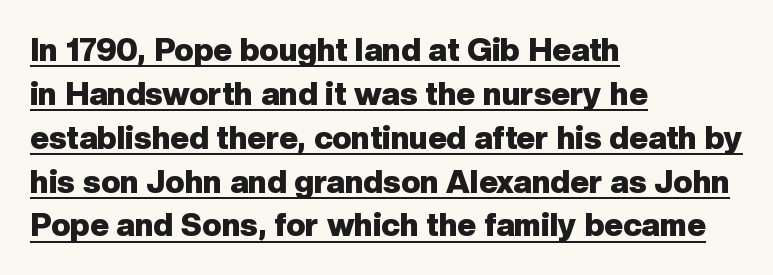
{"serif": "no", "italic": "no", "bold": "yes", "weight": "heavy", "width": "normal", "stroke_contrast": "low", "x_height": "medium", "monospaced": "no", "underline": "yes", "align": "left", "line_spacing": "normal", "line_spacing_ratio": 1.37, "letter_spacing": "normal", "letter_spacing_em": 0.0, "glyph_px": 32}
